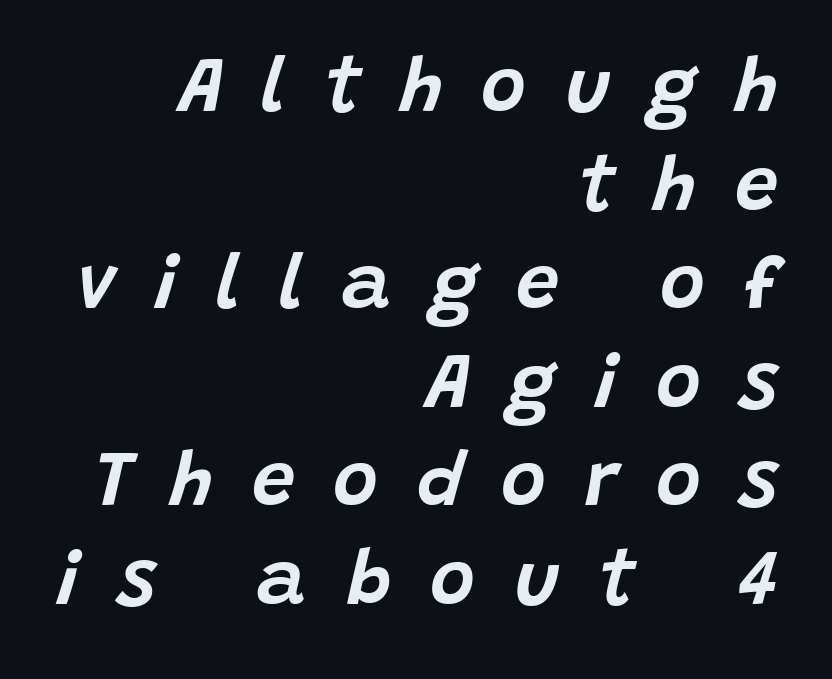
The image shows 77 px text type, italic (leaning right); set right-aligned, normal line spacing (1.28x), unusually wide letter spacing (+0.5 em), not underlined; low stroke contrast and a large x-height.
